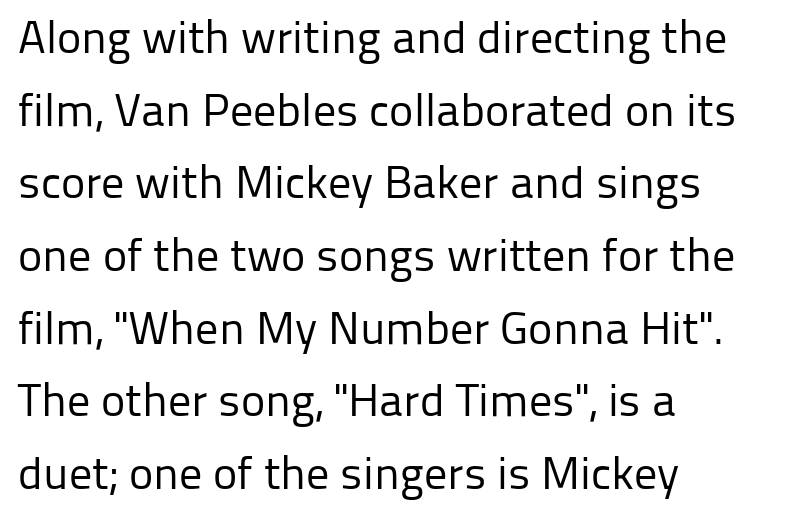
To sum up the face: it is a sans, with no serifs. Clear beneath every line of the passage. Caption: standard tracking, unaltered. A quiet, ordinary-to-light weight characterises the typeface. The letters advance in unequal steps, a hallmark of proportional type. These lines sit exactly where default settings would place them.
